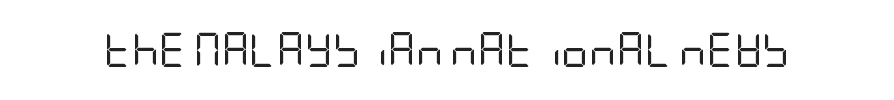
The image shows 34 px regular-weight, condensed sans-serif type, upright; set normal letter spacing, not underlined; low stroke contrast and a large x-height.
